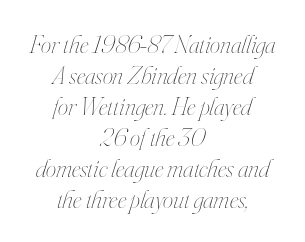
The image shows 26 px text type, italic (leaning right); set centered, line spacing 1.19x, normal letter spacing, not underlined.
